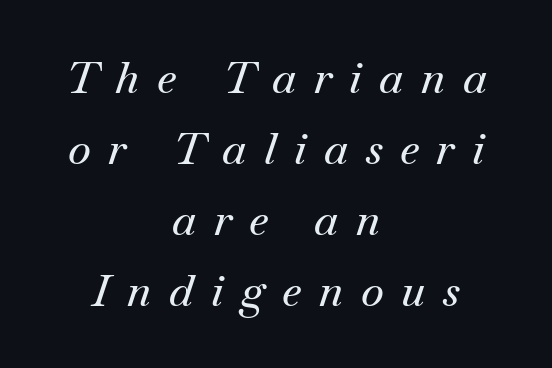
The image shows 44 px serif type, italic (leaning right); set centered, normal line spacing (1.61x), unusually wide letter spacing (+0.4 em), not underlined; medium stroke contrast and a small x-height.
